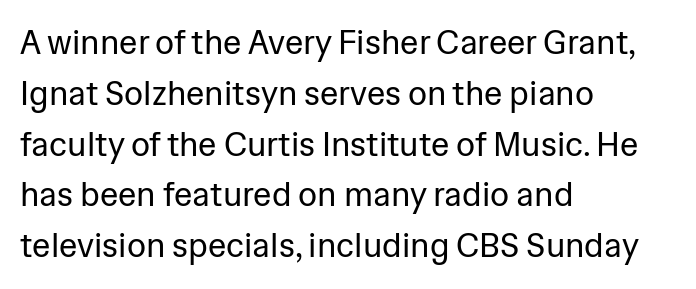
The image shows 33 px regular-weight sans-serif type, upright; set left-aligned, normal line spacing (1.54x), normal letter spacing, not underlined; low stroke contrast and a medium x-height.
